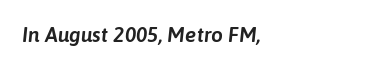
{"italic": "yes", "lean": "right", "slant_degrees": 6, "underline": "no", "align": "left", "letter_spacing": "normal", "letter_spacing_em": 0.0, "glyph_px": 21}
